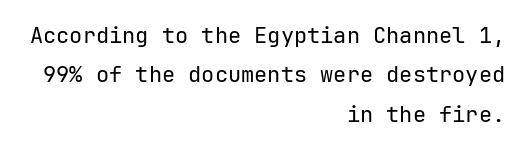
Q: Is the text bold? A: No.
Q: Is the text italic (slanted)? A: No, it is upright.
Q: Is the text underlined? A: No.
Q: How is the paragraph aligned? A: Right-aligned.
Q: Is the spacing between letters normal or unusually wide? A: Normal.
